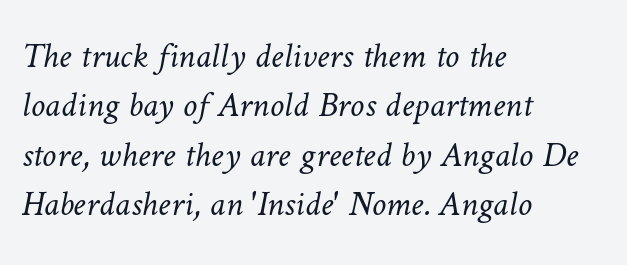
Is this a fixed-width face? No — the glyphs have proportional, varying widths. A typesetter would call this leading conventional body-copy spacing. The gaps between neighbouring characters are ordinary and unremarkable. This rendering features lettering with no underline.
